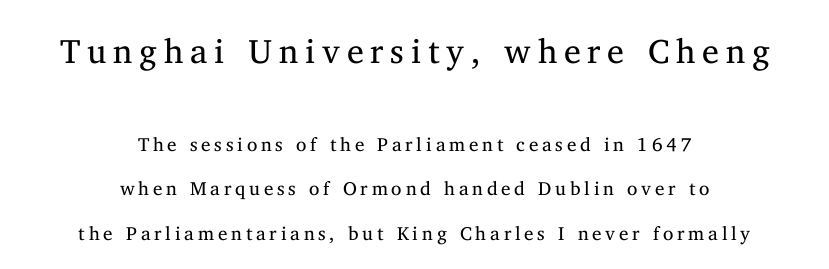
Q: Is the text bold? A: No.
Q: Is the text italic (slanted)? A: No, it is upright.
Q: Is the typeface a serif or a sans-serif typeface? A: Serif.
Q: Is the text underlined? A: No.
Q: How is the paragraph aligned? A: Centered.
Q: Is the spacing between letters normal or unusually wide? A: Unusually wide.
Q: Is the spacing between lines tight, normal or loose? A: Loose.
Q: Which block of text is set in a larger size, the first (top) or the second (bottom)? A: The first (top) one.
Q: Width (condensed, normal, or wide)? A: Normal.
Q: Stroke contrast? A: Medium.
Q: x-height? A: Medium.
Q: Monospaced? A: No.
